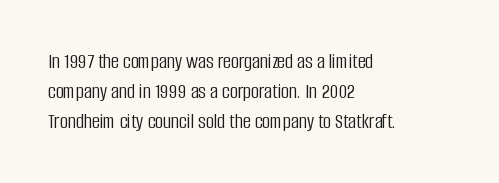
Reading down the column, the eye jumps a familiar distance to each next line. Left-aligned paragraph, ragged on the right. Check under the words: just untouched page. Nope, not italic — everything's standing straight.
